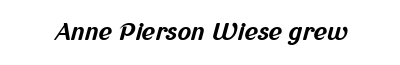
Compared with typical body copy, the letter spacing here is the same. A bare baseline throughout the passage. Chunky letters — that's bold for sure.
